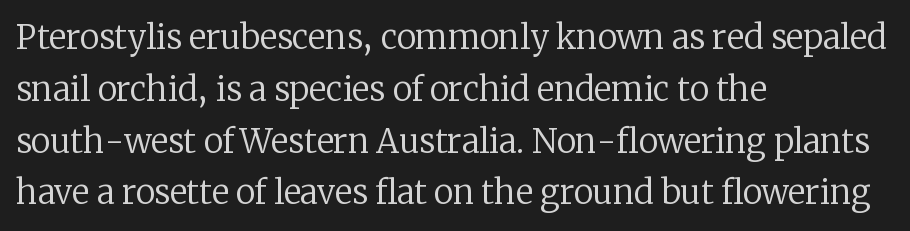
Q: Is the text bold? A: No.
Q: Is the text italic (slanted)? A: No, it is upright.
Q: Is the typeface a serif or a sans-serif typeface? A: Serif.
Q: Is the text underlined? A: No.
Q: How is the paragraph aligned? A: Left-aligned.
Q: Is the spacing between letters normal or unusually wide? A: Normal.
Q: Is the spacing between lines tight, normal or loose? A: Normal.
Q: Width (condensed, normal, or wide)? A: Normal.
Q: Stroke contrast? A: Low.
Q: x-height? A: Medium.
Q: Monospaced? A: No.
